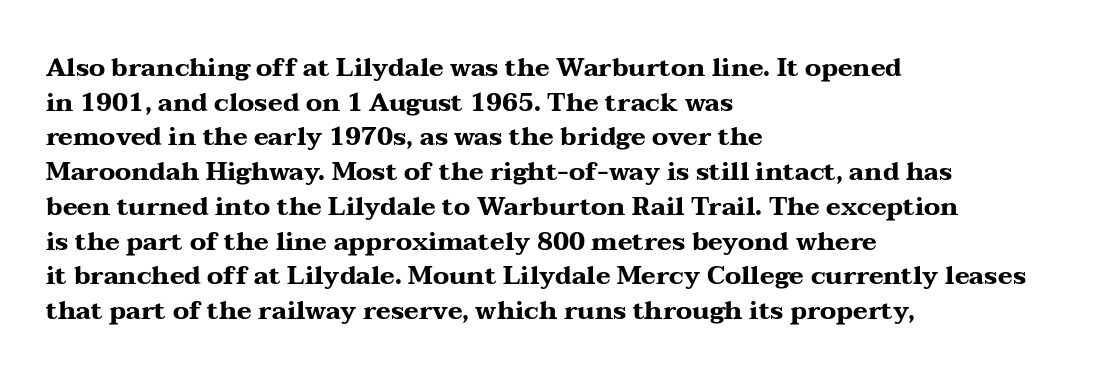
{"italic": "no", "bold": "yes", "underline": "no", "align": "left", "line_spacing": "normal", "line_spacing_ratio": 1.39, "letter_spacing": "normal", "letter_spacing_em": 0.0, "glyph_px": 25}
